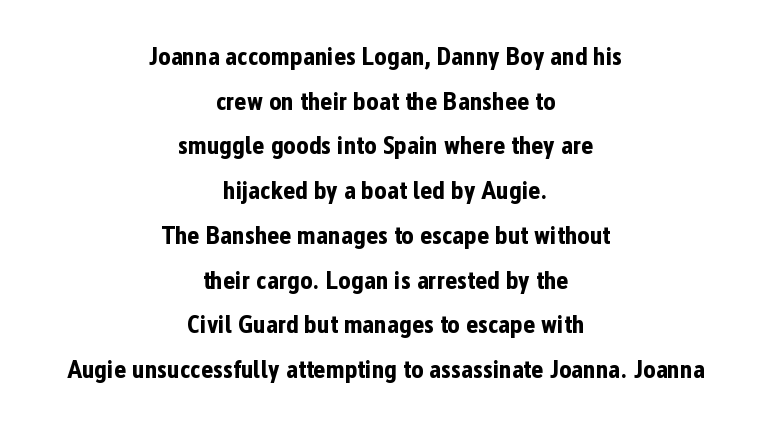
Q: Is the text bold? A: Yes.
Q: Is the text italic (slanted)? A: No, it is upright.
Q: Is the text underlined? A: No.
Q: How is the paragraph aligned? A: Centered.
Q: Is the spacing between letters normal or unusually wide? A: Normal.
